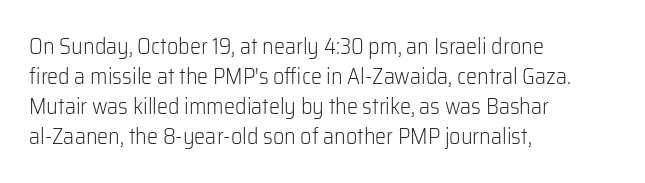
The image shows 22 px text type, upright; set left-aligned, normal line spacing (1.36x), normal letter spacing, not underlined.
